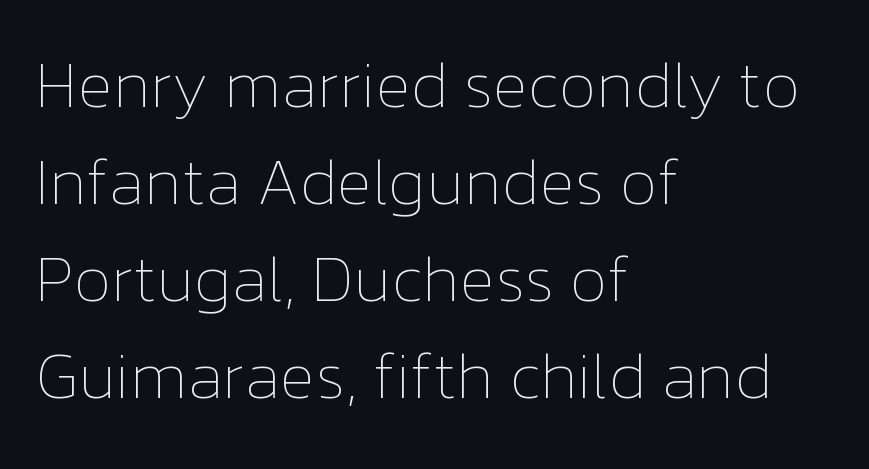
The image shows 65 px thin type, upright; set left-aligned, normal line spacing (1.49x), normal letter spacing, not underlined; low stroke contrast and a medium x-height.
